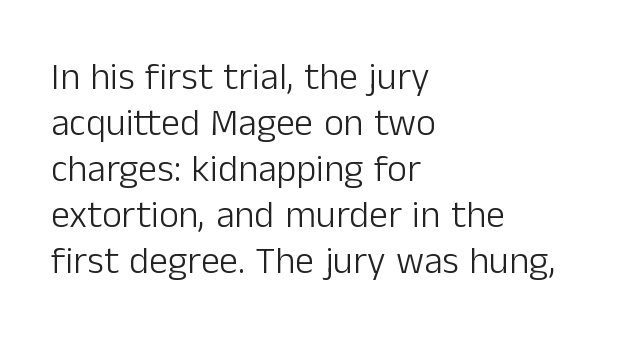
The image shows 38 px light sans-serif type, upright; set left-aligned, line spacing 1.21x, normal letter spacing, not underlined; low stroke contrast and a medium x-height.
